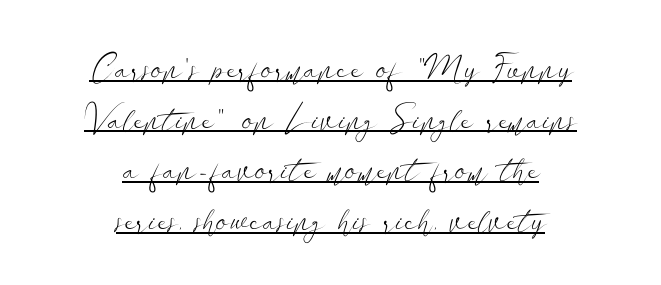
The image shows 34 px light, wide sans-serif type; set centered, normal line spacing (1.49x), normal letter spacing, underlined; low stroke contrast and a small x-height.
